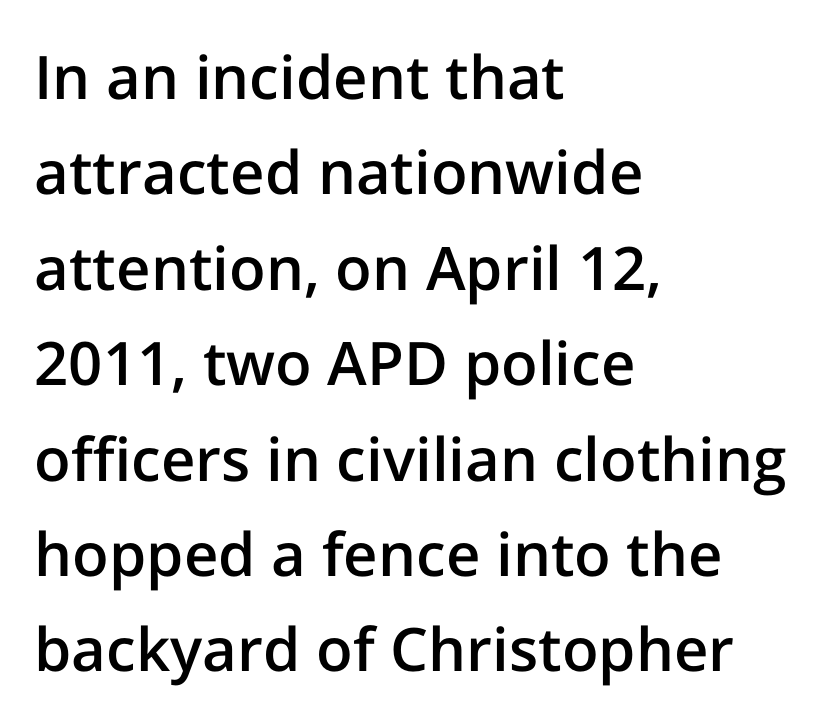
Descenders hang freely into open space. The sample has been set in demibold, a notch under bold. No feet cap the strokes, marking this as sans-serif type. Each letter keeps its own natural width here, so spacing adapts to shape. The letters stand upright; this is a roman face. The passage shown has conventional tracking throughout.
